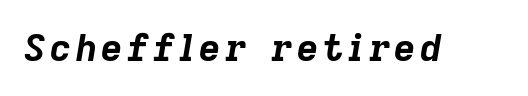
The letters are slanted; this is an italic face. You could not count columns in this text — the font is proportionally spaced. Check under the words: just untouched page. The passage shown is emphatically bold.
